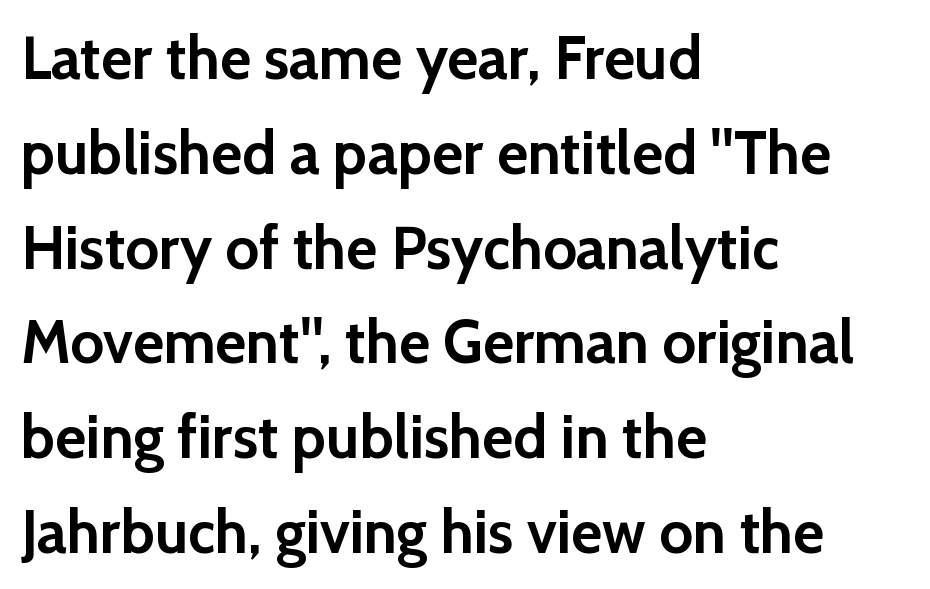
Alignment: flush left. Each new line begins a customary step beneath the previous one. The line texture is even and compact thanks to regular tracking. The rendering uses natural spacing where letterforms have individual widths.
